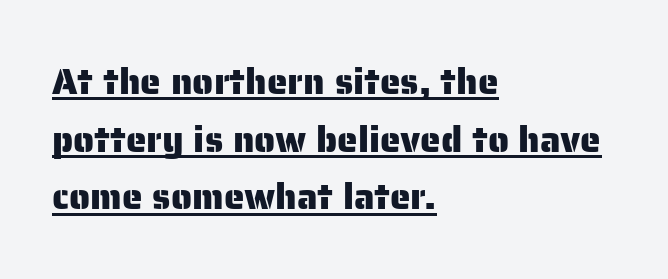
The image shows 37 px sans-serif type, upright; set left-aligned, normal line spacing (1.56x), normal letter spacing, underlined; low stroke contrast and a medium x-height.
